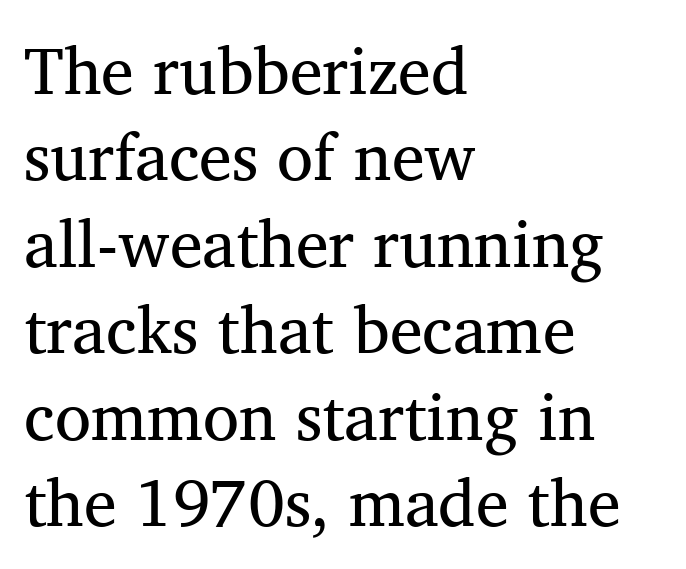
The image shows 66 px regular-weight serif type, upright; set left-aligned, normal line spacing (1.31x), normal letter spacing, not underlined; medium stroke contrast and a medium x-height.
